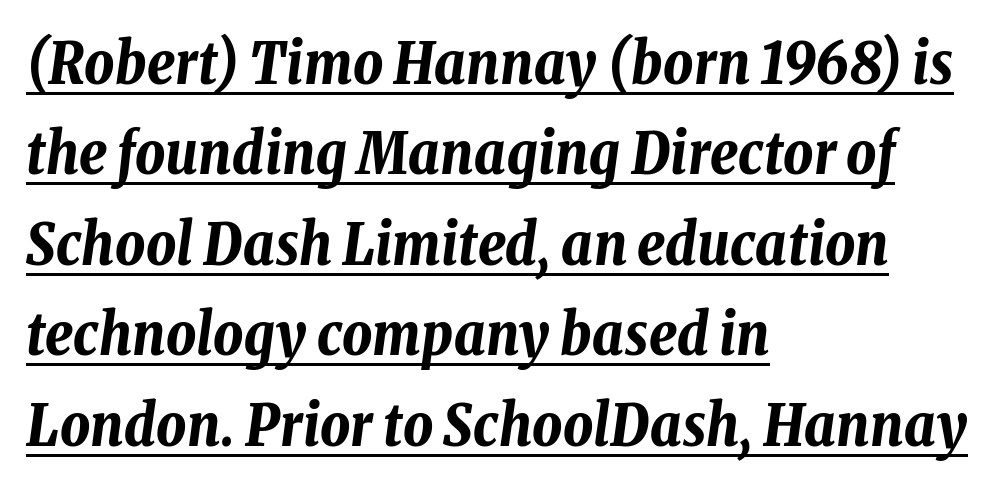
{"italic": "yes", "lean": "right", "slant_degrees": 8, "bold": "yes", "weight": "bold", "width": "condensed", "stroke_contrast": "low", "x_height": "medium", "monospaced": "no", "underline": "yes", "align": "left", "line_spacing": "normal", "line_spacing_ratio": 1.56, "letter_spacing": "normal", "letter_spacing_em": 0.0, "glyph_px": 58}
